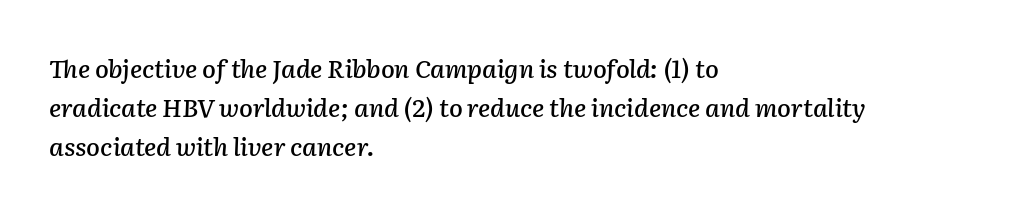
{"italic": "yes", "lean": "right", "slant_degrees": 2, "underline": "no", "align": "left", "line_spacing": "normal", "line_spacing_ratio": 1.57, "letter_spacing": "normal", "letter_spacing_em": 0.0, "glyph_px": 25}
